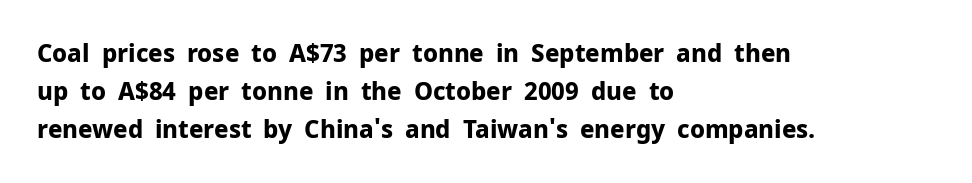
{"italic": "no", "bold": "yes", "underline": "no", "align": "left", "line_spacing": "normal", "line_spacing_ratio": 1.58, "letter_spacing": "normal", "letter_spacing_em": 0.0, "glyph_px": 24}
